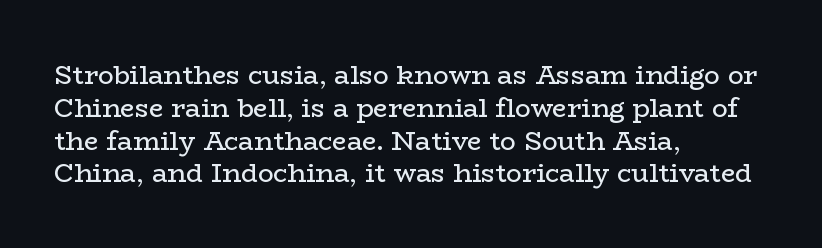
Check the space under the baseline: it is left empty. Posture: upright roman. Is the type heavy? It reads as light-to-regular instead. One-word summary of the alignment: left. The line-height multiplier appears to be the usual default.
